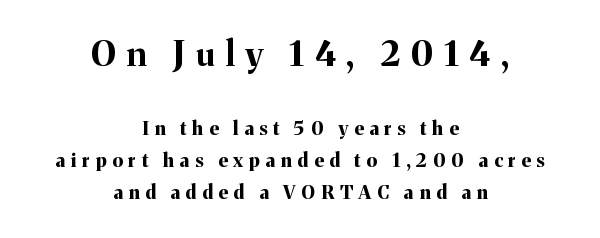
Look at the glyph heights: the upper group is clearly the bigger setting. This sample has the flowing, uneven cadence of proportional lettering. Check where the strokes stop: tiny serifs finish them off. Glyph-to-glyph distance is far greater than everyday printed text. Any mark beneath the type? The region is blank.
